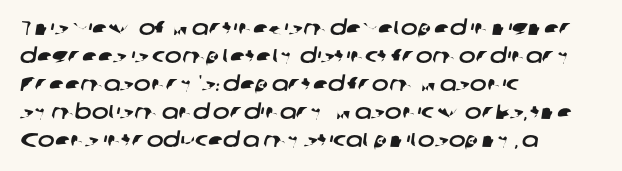
The image shows 20 px text type; set left-aligned, normal line spacing (1.4x), normal letter spacing, not underlined.
